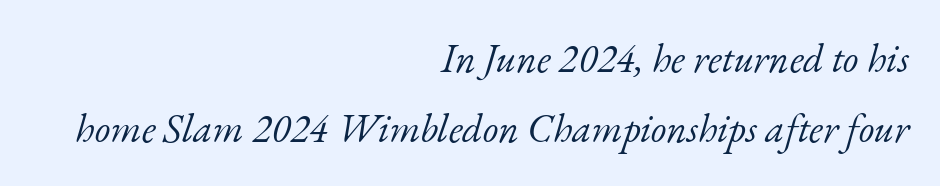
The typography opts for an oblique posture over an upright one. On a weight scale, this lands at 450 or below. What stands out about the letter spacing? Nothing — it is the standard amount. Beneath every word, the page is bare.
